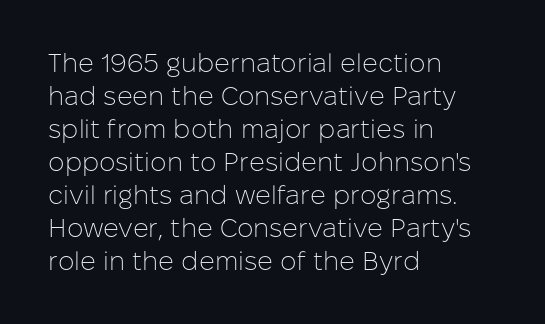
{"italic": "no", "bold": "no", "underline": "no", "align": "left", "line_spacing": "normal", "line_spacing_ratio": 1.27, "letter_spacing": "normal", "letter_spacing_em": 0.0, "glyph_px": 26}
